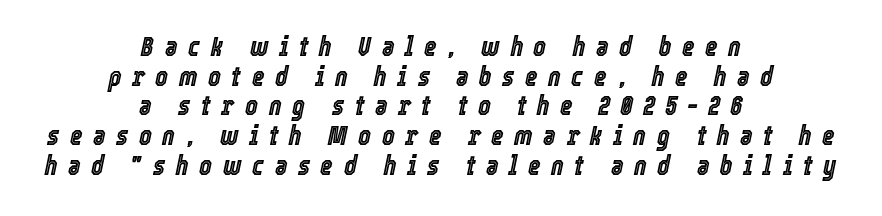
{"italic": "yes", "lean": "right", "slant_degrees": 12, "underline": "no", "align": "center", "line_spacing": "tight", "line_spacing_ratio": 1.1, "letter_spacing": "wide", "letter_spacing_em": 0.39, "glyph_px": 27}
